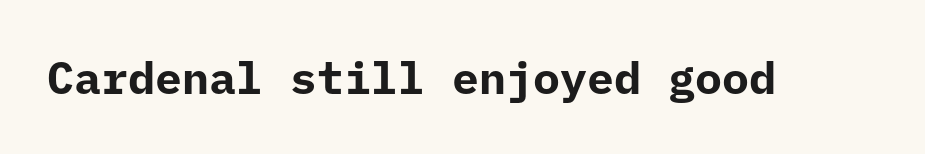
Q: Is the text bold? A: Yes.
Q: Is the text italic (slanted)? A: No, it is upright.
Q: Is the typeface a serif or a sans-serif typeface? A: Sans-serif.
Q: Is the text underlined? A: No.
Q: Is the spacing between letters normal or unusually wide? A: Normal.
Q: Width (condensed, normal, or wide)? A: Normal.
Q: Stroke contrast? A: Low.
Q: x-height? A: Medium.
Q: Monospaced? A: Yes.
